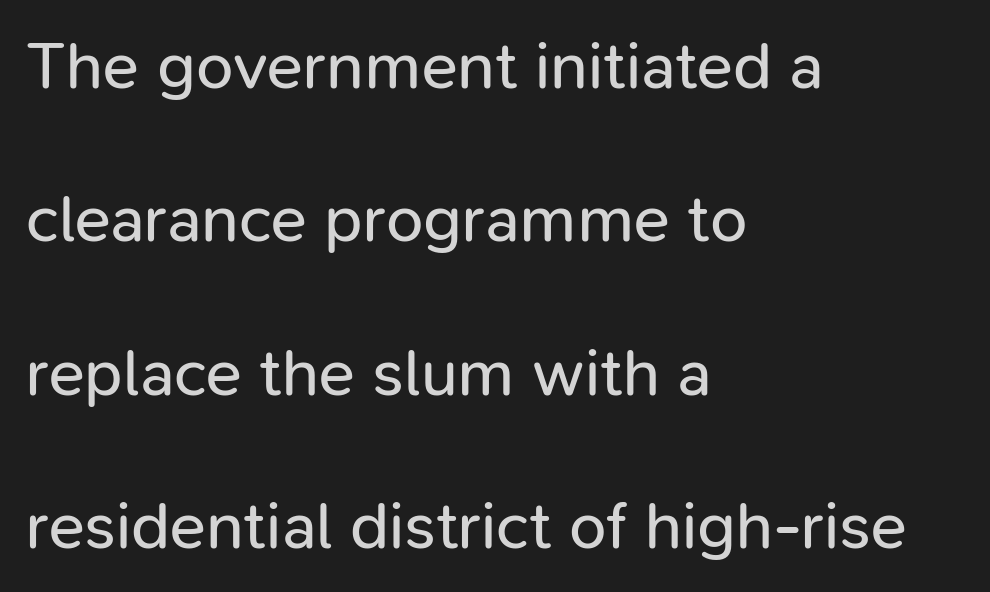
The image shows 67 px regular-weight sans-serif type, upright; set left-aligned, loose line spacing (2.29x), normal letter spacing, not underlined; low stroke contrast and a medium x-height.
